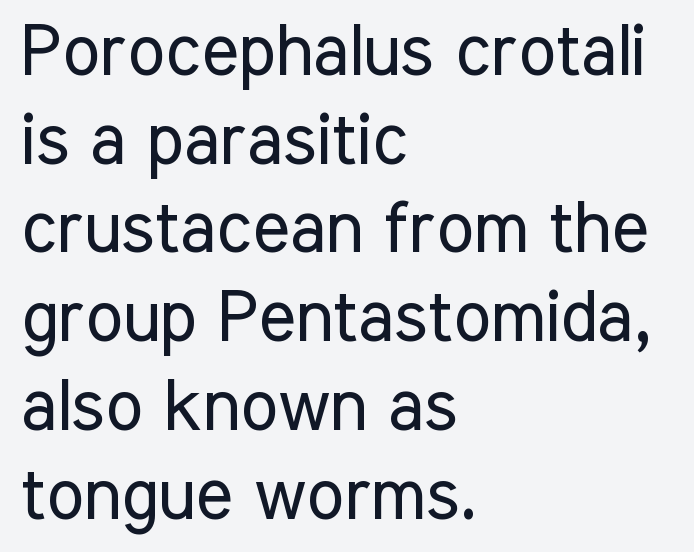
The image shows 71 px regular-weight, condensed sans-serif type, upright; set left-aligned, normal line spacing (1.25x), normal letter spacing, not underlined; low stroke contrast and a medium x-height.
